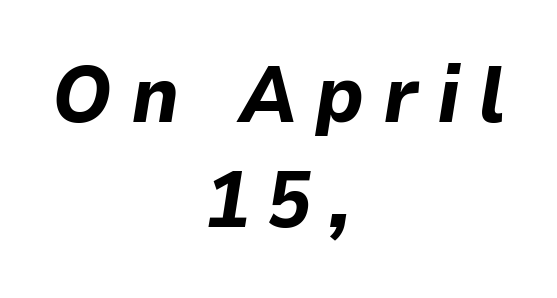
The image shows 79 px bold type, italic (leaning right); set centered, normal line spacing (1.33x), unusually wide letter spacing (+0.23 em), not underlined; low stroke contrast and a medium x-height.
